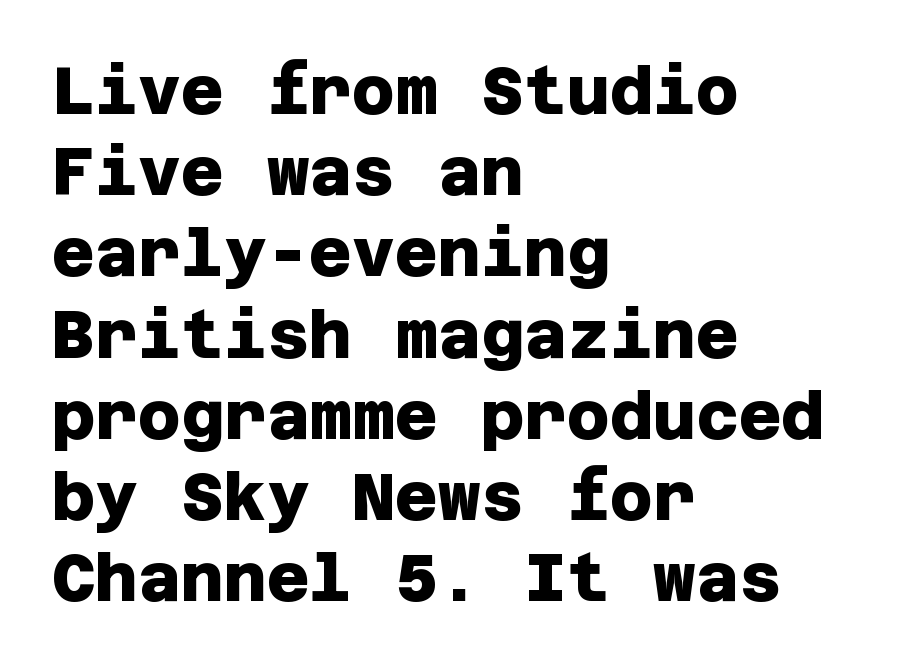
Q: Is the text bold? A: Yes.
Q: Is the typeface a serif or a sans-serif typeface? A: Sans-serif.
Q: Is the text underlined? A: No.
Q: How is the paragraph aligned? A: Left-aligned.
Q: Is the spacing between letters normal or unusually wide? A: Normal.
Q: Width (condensed, normal, or wide)? A: Normal.
Q: Stroke contrast? A: Low.
Q: x-height? A: Large.
